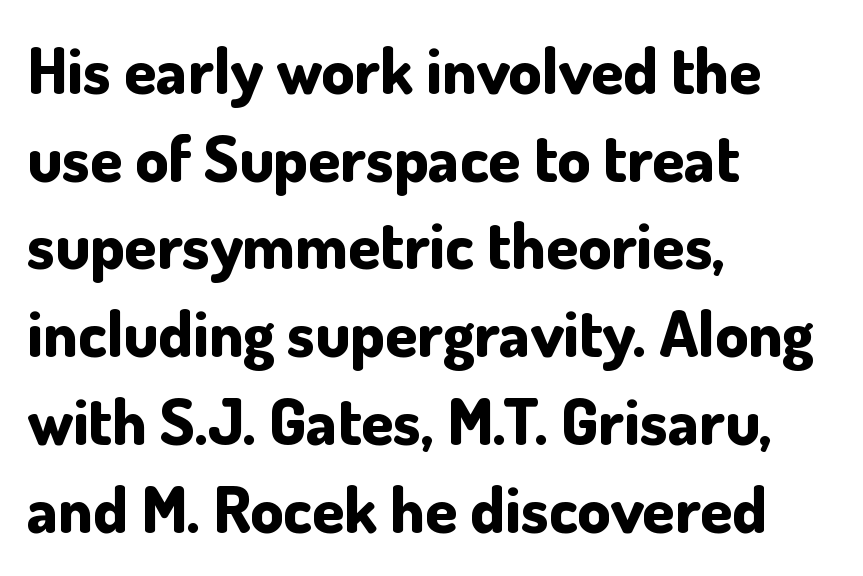
The image shows 65 px bold sans-serif type, upright; set left-aligned, normal line spacing (1.35x), normal letter spacing, not underlined; low stroke contrast and a small x-height.
